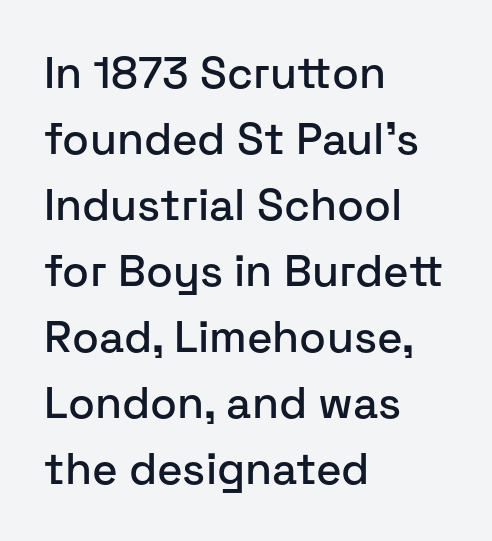
Q: Is the text italic (slanted)? A: No, it is upright.
Q: Is the typeface a serif or a sans-serif typeface? A: Sans-serif.
Q: Is the text underlined? A: No.
Q: How is the paragraph aligned? A: Left-aligned.
Q: Is the spacing between letters normal or unusually wide? A: Normal.
Q: Is the spacing between lines tight, normal or loose? A: Normal.
Q: Width (condensed, normal, or wide)? A: Normal.
Q: Stroke contrast? A: Low.
Q: x-height? A: Medium.
Q: Monospaced? A: No.
